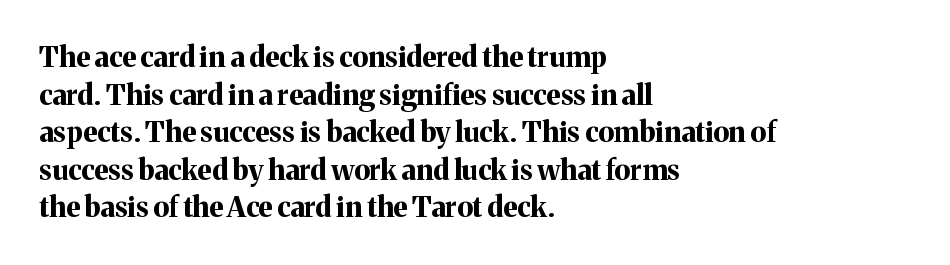
Words float on clear page, feet unadorned. The gaps between neighbouring characters are ordinary and unremarkable. Leftover space on each line is placed entirely after the last word. A serif font was chosen for this passage.
